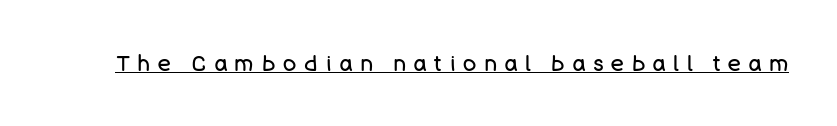
Nope, not italic — everything's standing straight. No extra ink here — the face is not bold. Loose tracking; the words dissolve into strings of separated letters. Notice how a bar underscores the lettering throughout.
